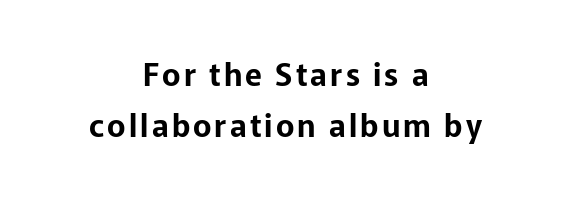
The image shows 31 px sans-serif type, upright; set centered, normal line spacing (1.66x), not underlined; low stroke contrast and a medium x-height.
